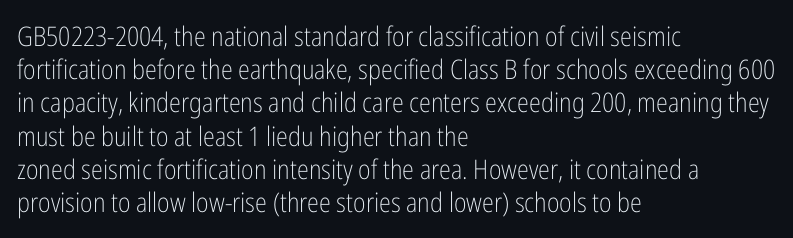
Q: Is the text bold? A: No.
Q: Is the text italic (slanted)? A: No, it is upright.
Q: Is the text underlined? A: No.
Q: How is the paragraph aligned? A: Left-aligned.
Q: Is the spacing between letters normal or unusually wide? A: Normal.
